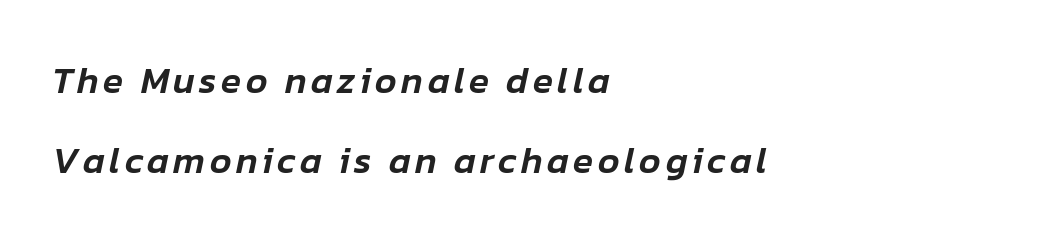
Q: Is the text italic (slanted)? A: Yes, it leans right by about 12 degrees.
Q: Is the text underlined? A: No.
Q: How is the paragraph aligned? A: Left-aligned.
Q: Is the spacing between lines tight, normal or loose? A: Loose.
Q: Width (condensed, normal, or wide)? A: Normal.
Q: Stroke contrast? A: Low.
Q: x-height? A: Medium.
Q: Monospaced? A: No.
